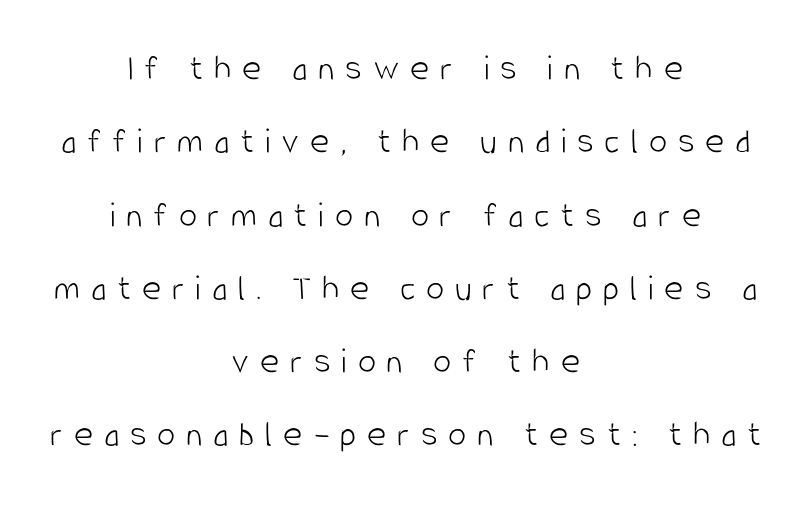
{"serif": "no", "italic": "no", "bold": "no", "weight": "light", "width": "condensed", "stroke_contrast": "low", "x_height": "large", "monospaced": "no", "underline": "no", "align": "center", "line_spacing": "loose", "line_spacing_ratio": 1.98, "letter_spacing": "wide", "letter_spacing_em": 0.29, "glyph_px": 37}
